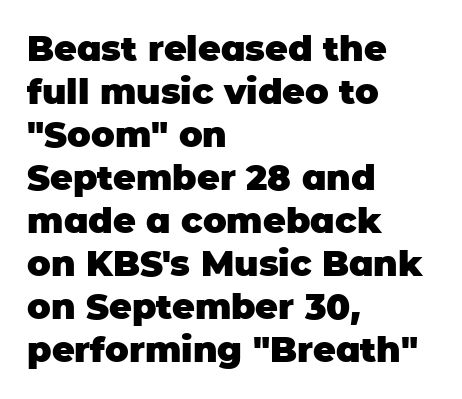
Between one letter and the next there's only the usual sliver of space. Summary of weight: heavy, a full bold. Tall strokes in this sample are plumb rather than angled. Do the characters align in a grid? No, the font is proportional.
